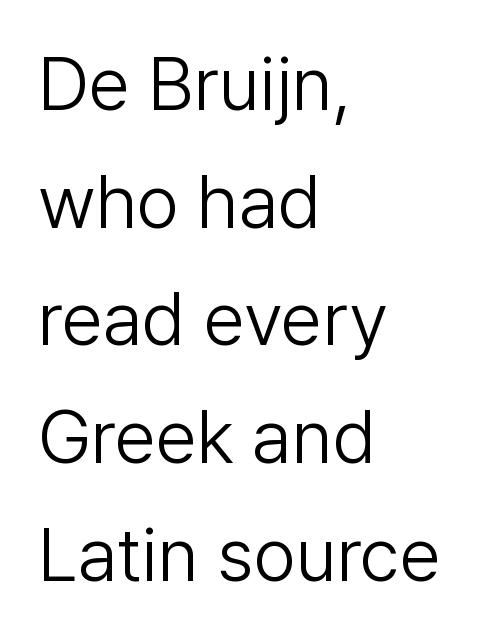
If you drew a ruler down the left edge, every line would touch it. Are there feet on the stems? There aren't — it's a sans. Decoration check: the copy has no underline. It's the straight-up-and-down kind of type.
